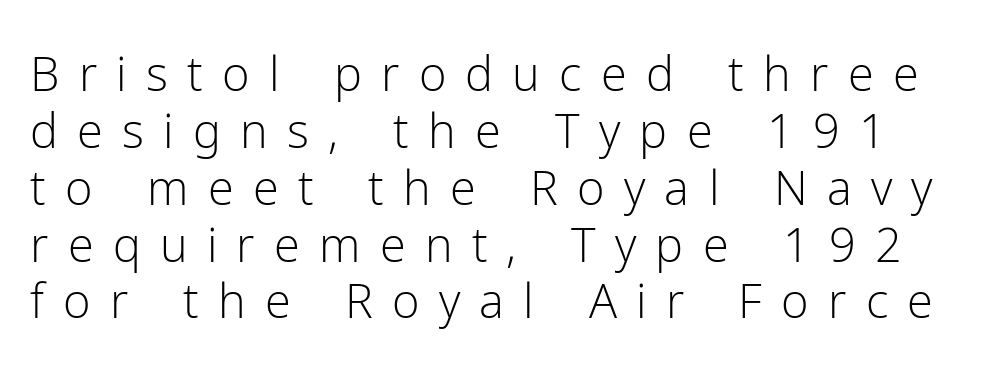
The image shows 47 px light sans-serif type, upright; set line spacing 1.21x, unusually wide letter spacing (+0.41 em), not underlined; low stroke contrast and a medium x-height.
